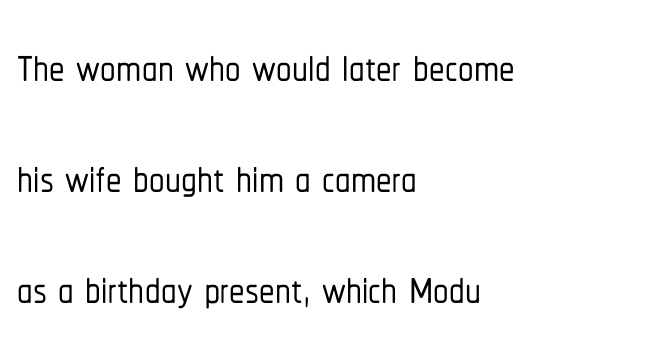
{"serif": "no", "italic": "no", "width": "condensed", "stroke_contrast": "low", "x_height": "medium", "monospaced": "no", "underline": "no", "align": "left", "line_spacing_ratio": 1.79, "letter_spacing": "normal", "letter_spacing_em": 0.0, "glyph_px": 62}
